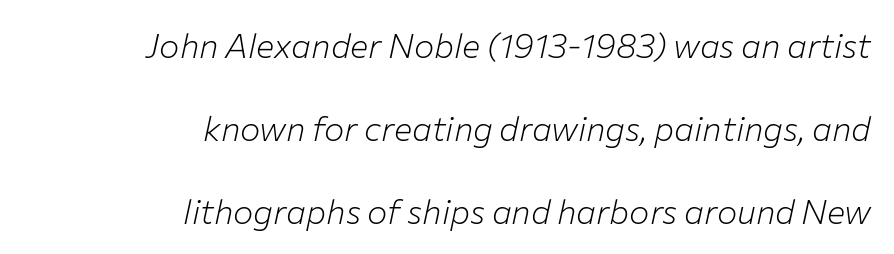
Q: Is the text bold? A: No.
Q: Is the text italic (slanted)? A: Yes, it leans right by about 12 degrees.
Q: Is the text underlined? A: No.
Q: How is the paragraph aligned? A: Right-aligned.
Q: Is the spacing between letters normal or unusually wide? A: Normal.
Q: Is the spacing between lines tight, normal or loose? A: Loose.
Q: Width (condensed, normal, or wide)? A: Normal.
Q: Stroke contrast? A: Low.
Q: x-height? A: Medium.
Q: Monospaced? A: No.
